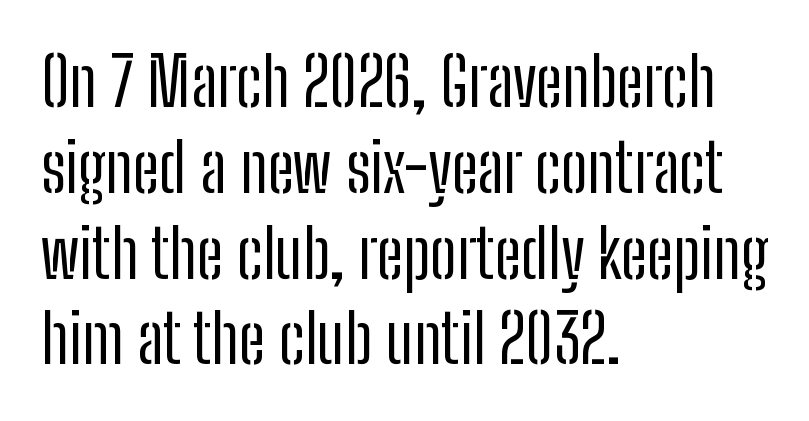
{"serif": "no", "italic": "no", "bold": "no", "weight": "regular", "width": "condensed", "stroke_contrast": "low", "x_height": "medium", "monospaced": "no", "underline": "no", "align": "left", "line_spacing": "normal", "line_spacing_ratio": 1.28, "letter_spacing": "normal", "letter_spacing_em": 0.0, "glyph_px": 67}
